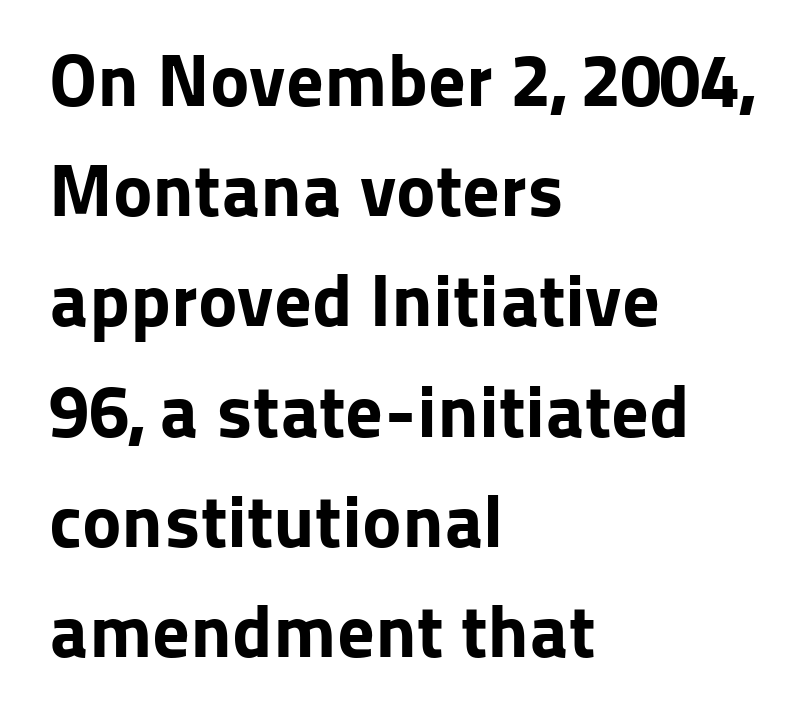
The lettering stays uniformly vertical, giving the passage a roman look. How are the letters spaced? Ordinarily, with no added tracking. Each row of text sits above clean, open space. If you measured baseline to baseline, you'd find a middling distance. Note the varied advance widths — an 'i' is clearly narrower than an 'm'.
